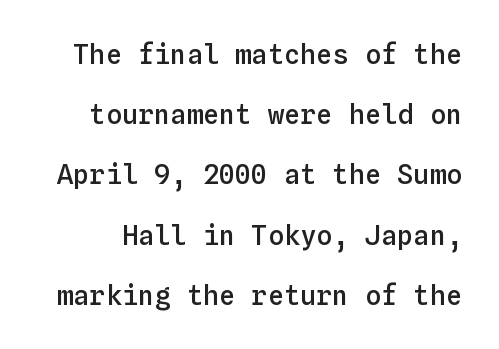
What stands out about the letter spacing? Nothing — it is the standard amount. You can tell it's not italic because the verticals are truly vertical. Every letter is mildly thick-stroked: semibold rather than bold. Each new line begins a long way beneath the previous one. The specimen omits any rule beneath the text block's lines.
